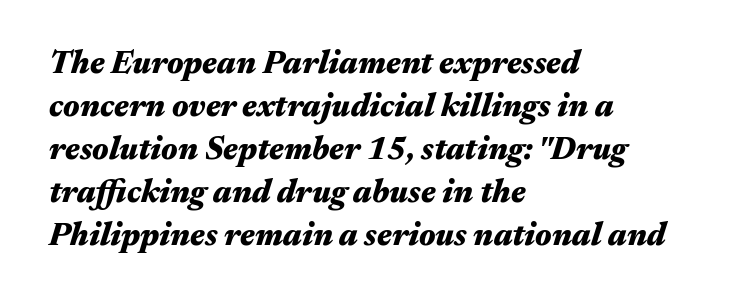
The image shows 32 px heavy, wide type, italic (leaning right); set left-aligned, normal line spacing (1.34x), normal letter spacing, not underlined; medium stroke contrast and a medium x-height.
